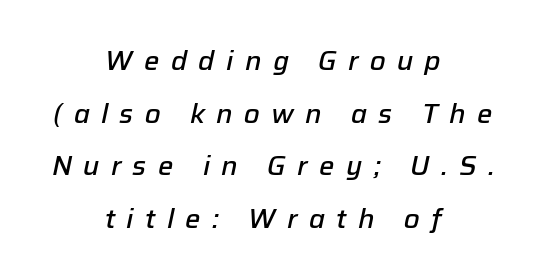
Q: Is the text bold? A: Semi-bold.
Q: Is the text italic (slanted)? A: Yes, it leans right by about 12 degrees.
Q: Is the text underlined? A: No.
Q: How is the paragraph aligned? A: Centered.
Q: Is the spacing between letters normal or unusually wide? A: Unusually wide.
Q: Is the spacing between lines tight, normal or loose? A: Loose.
